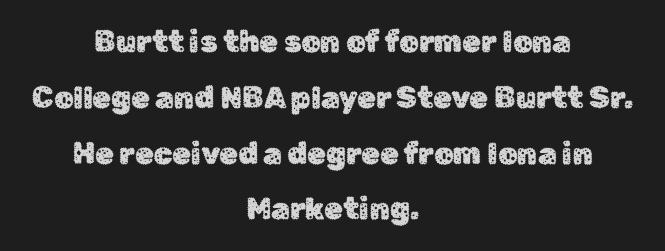
Q: Is the text italic (slanted)? A: No, it is upright.
Q: Is the typeface a serif or a sans-serif typeface? A: Sans-serif.
Q: Is the text underlined? A: No.
Q: How is the paragraph aligned? A: Centered.
Q: Is the spacing between letters normal or unusually wide? A: Normal.
Q: Width (condensed, normal, or wide)? A: Normal.
Q: Stroke contrast? A: Low.
Q: x-height? A: Medium.
Q: Monospaced? A: No.
